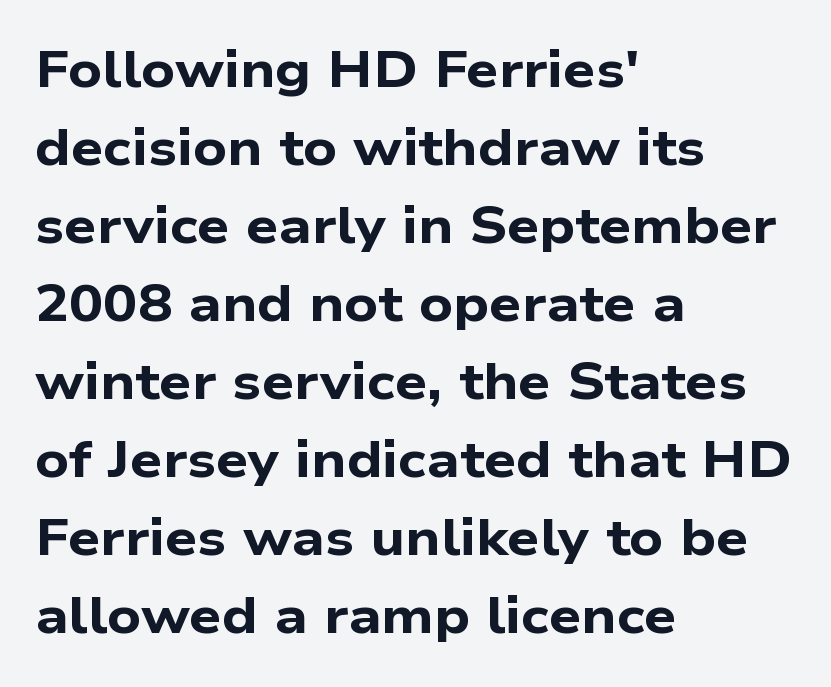
Summary of vertical rhythm: regular, with standard interline spacing. Descenders are the only things crossing below the line. This sample is left-justified, so line endings fall wherever the words run out. These words are printed bold, with thick strokes throughout. The line texture is even and compact thanks to regular tracking. Stroke terminals: plain, sans-serif.
